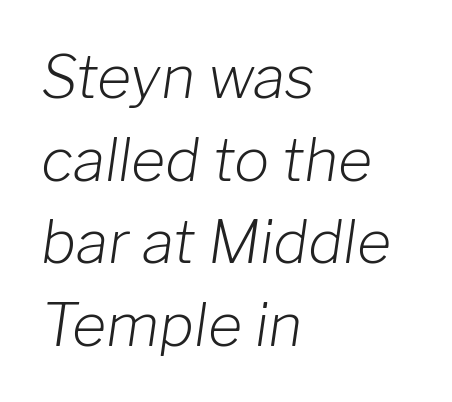
The image shows 59 px light type, italic (leaning right); set left-aligned, normal line spacing (1.4x), normal letter spacing, not underlined; low stroke contrast and a medium x-height.
